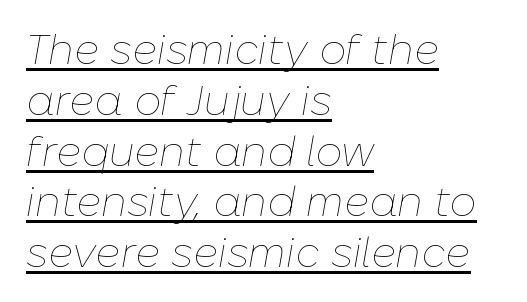
Characters are canted at an angle relative to the baseline's perpendicular. Looks like regular typesetting: each glyph gets only the width it needs. Does the copy run flush right? No — it runs flush left. A rule runs beneath these lines of type. How are the letters spaced? Ordinarily, with no added tracking. Think standard paragraph weight, or any step lighter than that.
